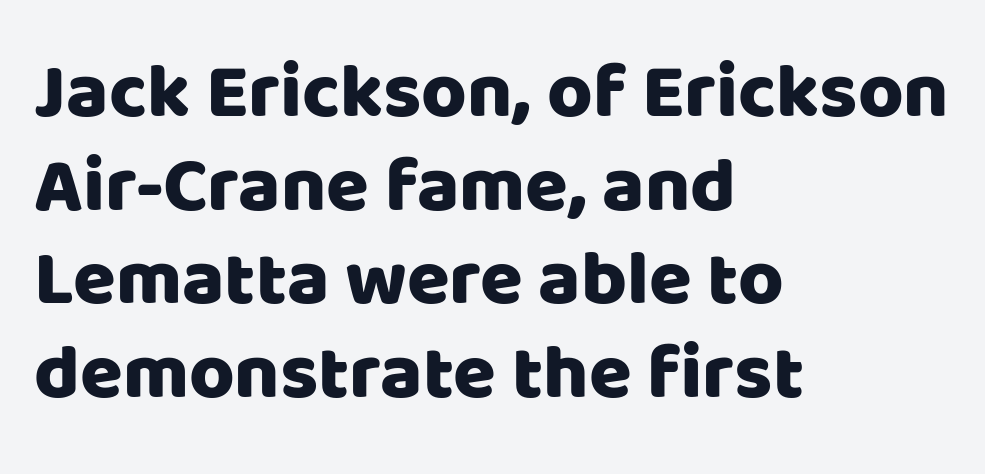
Check the space under the baseline: it is left empty. Each letter keeps its own natural width here, so spacing adapts to shape. When letters stand straight like this, we call the style roman or upright. Is the letter spacing exaggerated? No — it looks like the ordinary default. A sans-serif font was chosen for this passage.
